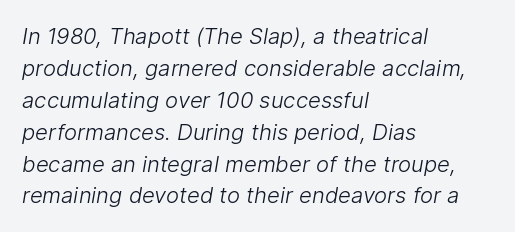
Q: Is the text bold? A: No.
Q: Is the text underlined? A: No.
Q: How is the paragraph aligned? A: Left-aligned.
Q: Is the spacing between letters normal or unusually wide? A: Normal.
Q: Is the spacing between lines tight, normal or loose? A: Normal.
